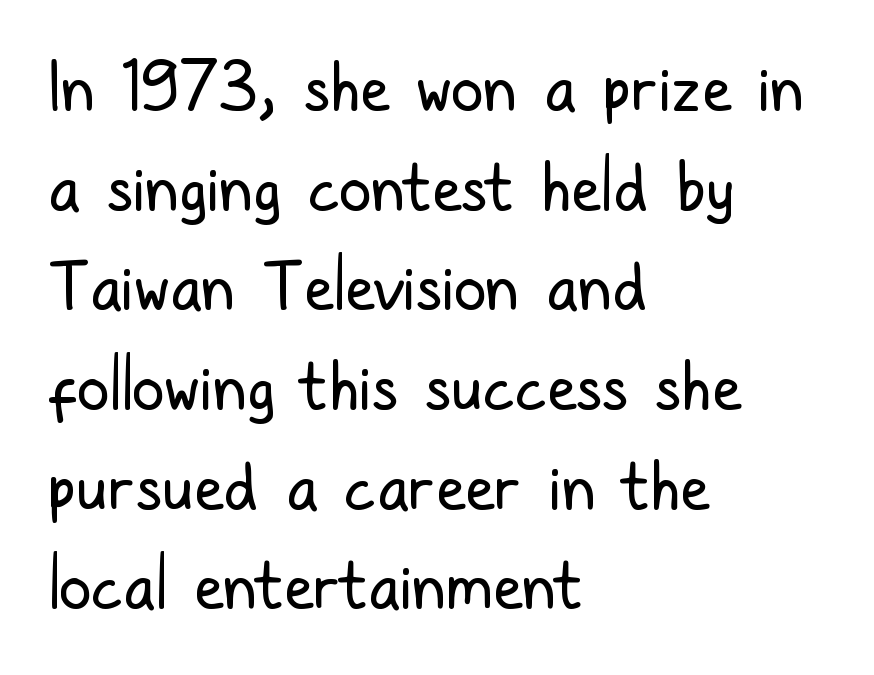
The image shows 66 px regular-weight, condensed sans-serif type, upright; set left-aligned, normal line spacing (1.51x), normal letter spacing, not underlined; low stroke contrast and a medium x-height.
